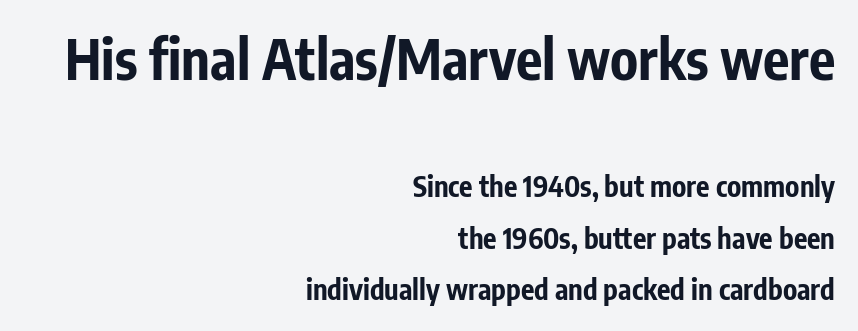
{"serif": "no", "italic": "no", "bold": "yes", "weight": "bold", "width": "condensed", "stroke_contrast": "low", "x_height": "medium", "monospaced": "no", "underline": "no", "align": "right", "line_spacing_ratio": 1.84, "letter_spacing": "normal", "letter_spacing_em": 0.0, "larger_block": "first", "size_ratio": 1.96, "glyph_px": 55}
